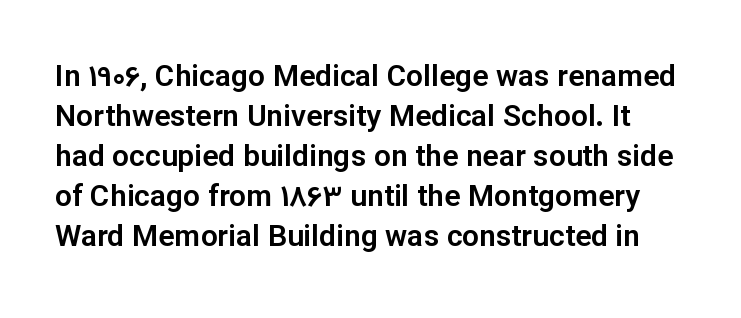
The foot of each line stays bare and open. Here the glyphs are tracked normally, forming tight word shapes. Evenly set lines give the paragraph a standard silhouette. It's the straight-up-and-down kind of type. Do the characters align in a grid? No, the font is proportional.
